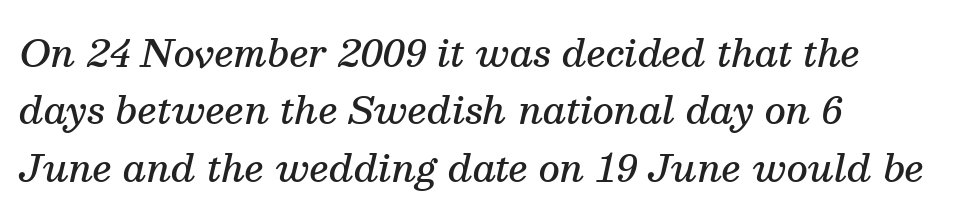
Letterform terminals end in serifs throughout the passage. Layout note: lines flush left. I'd describe the lettering as semibold — firm but not a full bold. Note the varied advance widths — an 'i' is clearly narrower than an 'm'.
